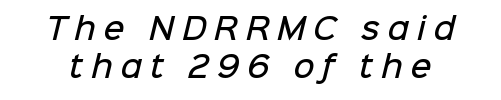
Firm but not heavy-handed strokes: this text is semibold. The line-height multiplier appears to be the usual default. Looks like regular typesetting: each glyph gets only the width it needs. I'd call this a sans setting — the letters go barefoot. Inter-character spacing is expanded well beyond the font's built-in metrics. Words float on clear page, feet unadorned.
